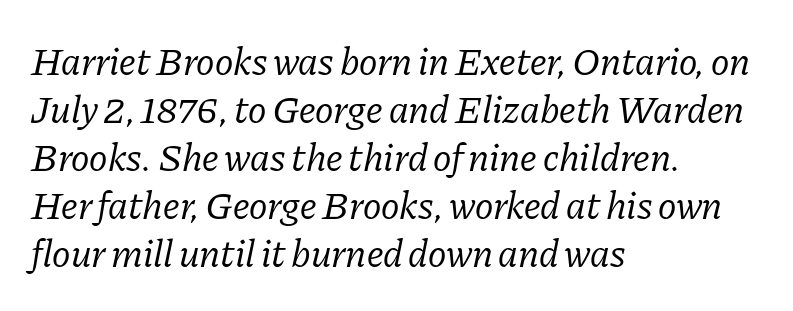
The image shows 39 px regular-weight serif type, italic (leaning right); set left-aligned, line spacing 1.23x, normal letter spacing, not underlined; low stroke contrast and a medium x-height.
